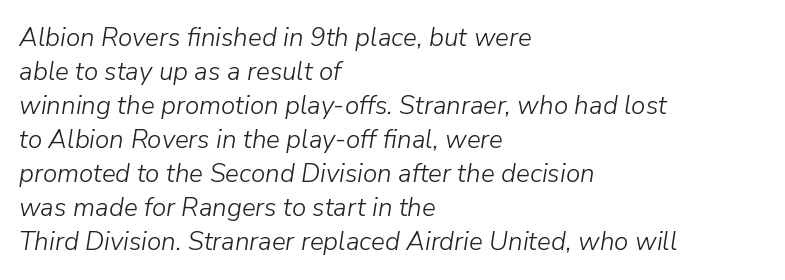
The image shows 26 px text type, italic (leaning right); set left-aligned, normal line spacing (1.31x), normal letter spacing, not underlined.
